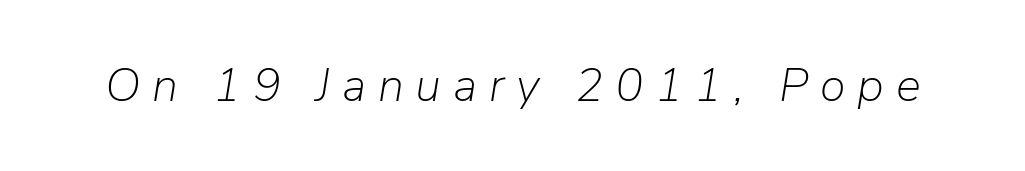
{"italic": "yes", "lean": "right", "slant_degrees": 9, "bold": "no", "weight": "light", "width": "normal", "stroke_contrast": "low", "x_height": "medium", "monospaced": "no", "underline": "no", "letter_spacing": "wide", "letter_spacing_em": 0.25, "glyph_px": 47}
